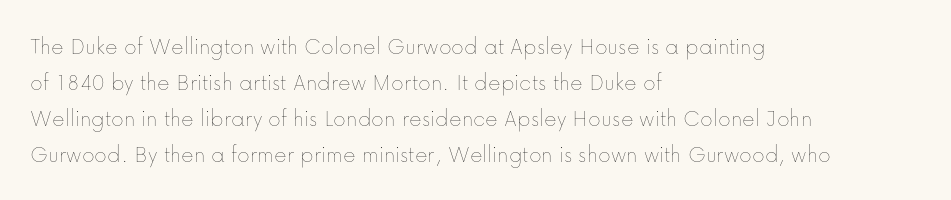
There is no visible air inserted between adjacent glyphs. The rendering anchors every line to the left-hand side. Counters stay open thanks to moderate or lighter strokes. Is there much room between lines? A standard amount, neither cramped nor airy. Type without underlining.
